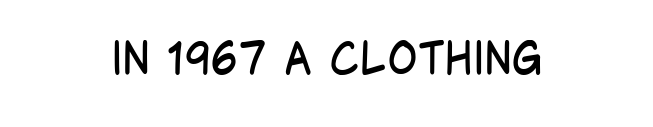
The image shows 45 px regular-weight, condensed sans-serif type, upright; set normal letter spacing, not underlined; low stroke contrast and a large x-height.
